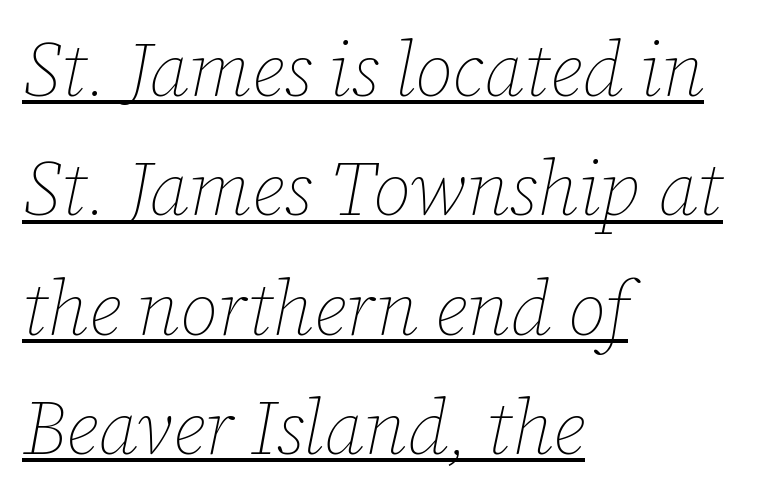
Stem width sits at or under what a default text font uses. The compositor pushed each line to the left boundary. Underline: present. Here the designer chose a conventional face with non-uniform glyph widths. Looking at the ascenders, they clearly lean.
